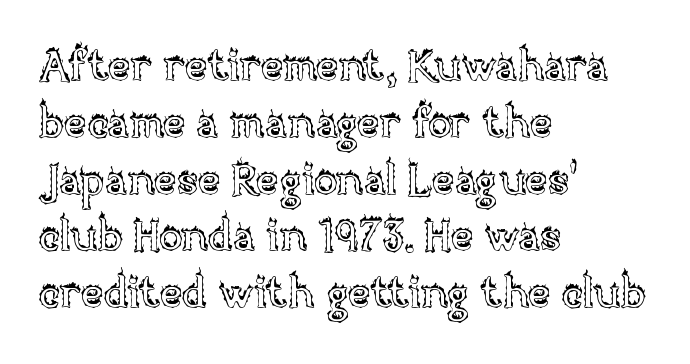
{"italic": "no", "width": "normal", "x_height": "large", "monospaced": "no", "underline": "no", "align": "left", "line_spacing": "normal", "line_spacing_ratio": 1.32, "letter_spacing": "normal", "letter_spacing_em": 0.0, "glyph_px": 43}
